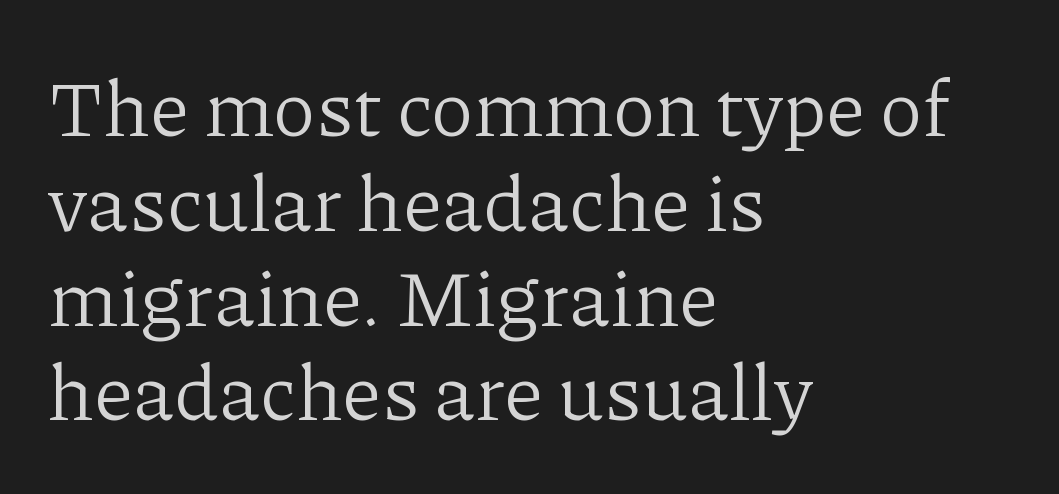
The image shows 79 px light serif type, upright; set left-aligned, line spacing 1.2x, normal letter spacing, not underlined; low stroke contrast and a medium x-height.
